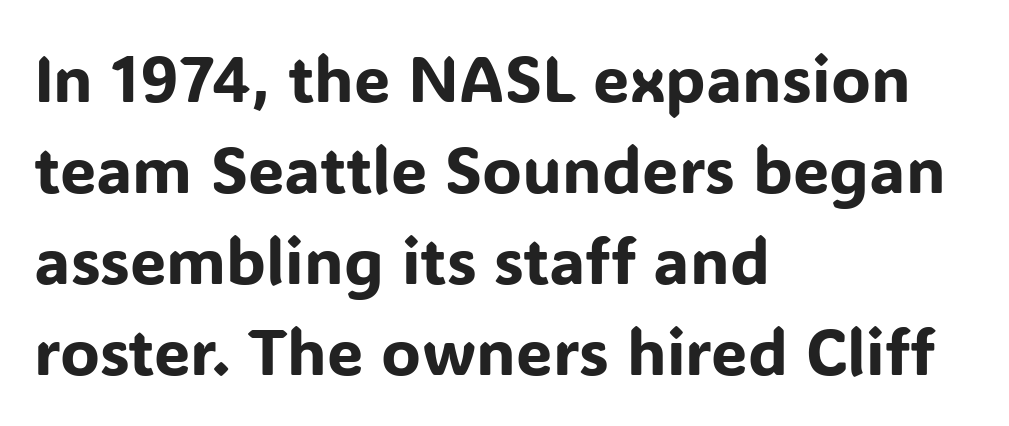
Spacing verdict: proportional, widths tailored to each character. You can tell it's not italic because the verticals are truly vertical. The passage is arranged the way most books set body copy — flush left. The characters display no serif detailing; their extremities are plain. A typesetter would call this zero additional tracking. Only glyphs here, with clear space below each row.
